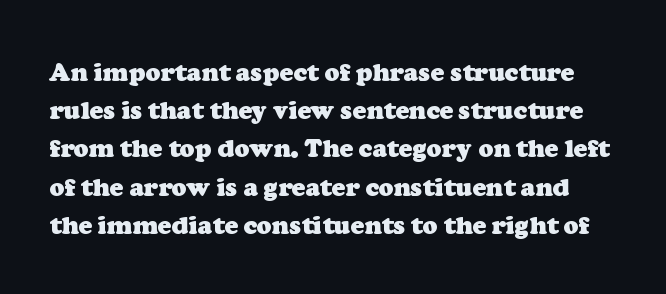
{"bold": "yes", "underline": "no", "line_spacing": "normal", "line_spacing_ratio": 1.53, "letter_spacing": "normal", "letter_spacing_em": 0.0, "glyph_px": 25}
